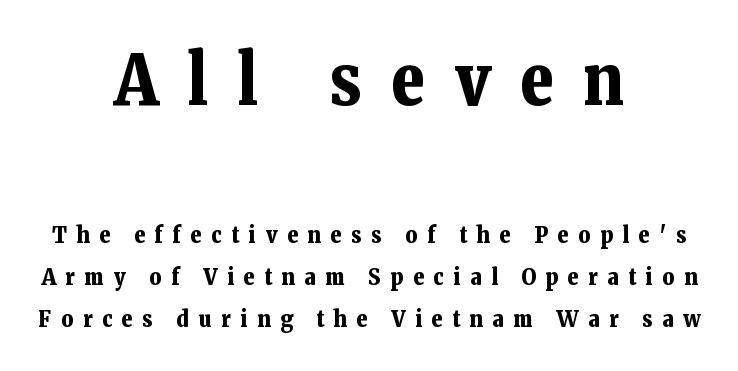
This sample is center-justified, so both line endings float freely. These lines are composed in type with serifs. Is there any slant? The stems are plumb. Bold? Absolutely — the strokes are thick and heavy.
